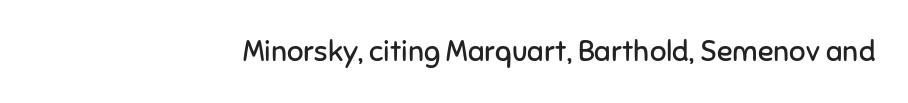
{"serif": "no", "italic": "no", "bold": "no", "weight": "regular", "width": "normal", "stroke_contrast": "low", "x_height": "medium", "monospaced": "no", "underline": "no", "letter_spacing": "normal", "letter_spacing_em": 0.0, "glyph_px": 29}
